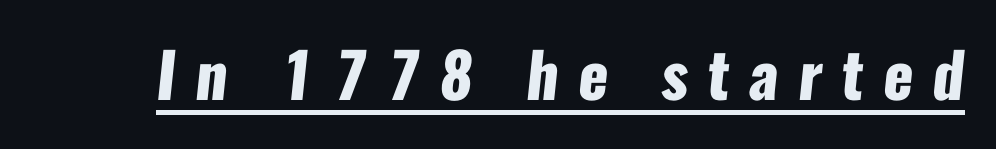
{"serif": "no", "bold": "yes", "weight": "heavy", "width": "condensed", "stroke_contrast": "low", "x_height": "medium", "monospaced": "no", "underline": "yes", "letter_spacing": "wide", "letter_spacing_em": 0.31, "glyph_px": 62}
